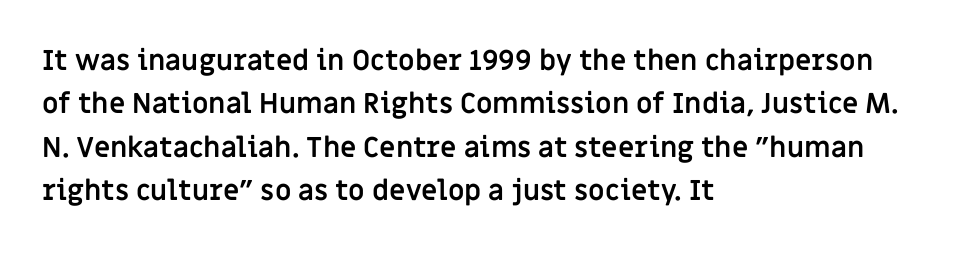
The image shows 28 px semibold sans-serif type, upright; set left-aligned, normal line spacing (1.55x), normal letter spacing, not underlined; low stroke contrast and a large x-height.
